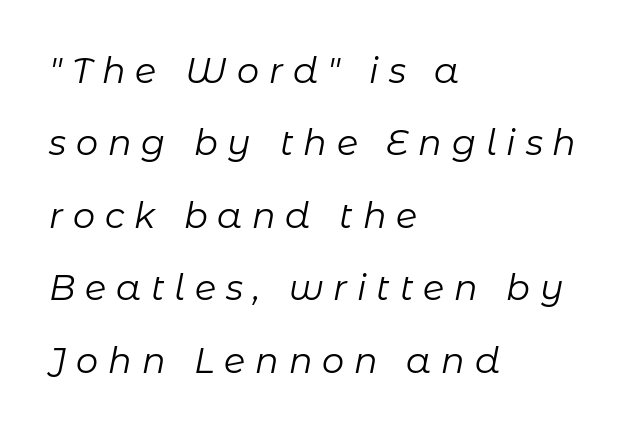
{"italic": "yes", "lean": "right", "slant_degrees": 11, "bold": "no", "weight": "regular", "width": "normal", "stroke_contrast": "low", "x_height": "medium", "monospaced": "no", "underline": "no", "align": "left", "line_spacing": "loose", "line_spacing_ratio": 2.07, "letter_spacing": "wide", "letter_spacing_em": 0.28, "glyph_px": 35}
